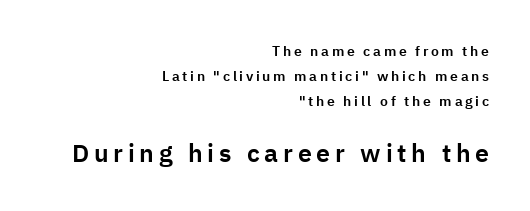
The image shows 25 px text type, upright; set right-aligned, line spacing 1.79x, not underlined; the second (bottom) block is 1.79x larger.
